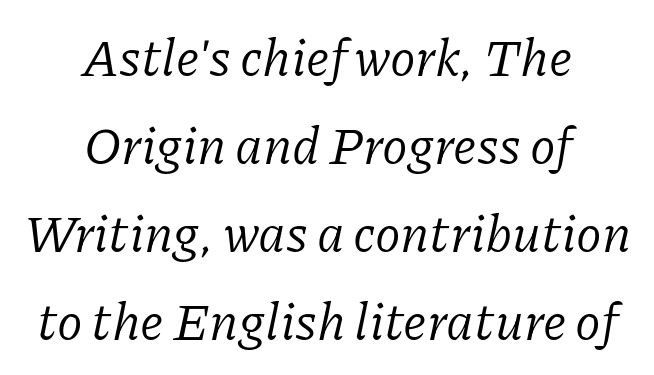
Q: Is the text bold? A: No.
Q: Is the text italic (slanted)? A: Yes, it leans right by about 11 degrees.
Q: Is the typeface a serif or a sans-serif typeface? A: Serif.
Q: Is the text underlined? A: No.
Q: How is the paragraph aligned? A: Centered.
Q: Is the spacing between letters normal or unusually wide? A: Normal.
Q: Is the spacing between lines tight, normal or loose? A: Normal.
Q: Width (condensed, normal, or wide)? A: Normal.
Q: Stroke contrast? A: Low.
Q: x-height? A: Medium.
Q: Monospaced? A: No.
